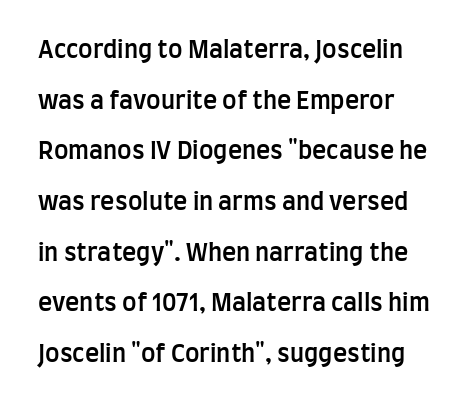
Each new line begins a long way beneath the previous one. Is the letter spacing exaggerated? No — it looks like the ordinary default. Quick note: underline off. The letters stand upright; this is a roman face. The strokes are fattened partway — semibold, not bold.
